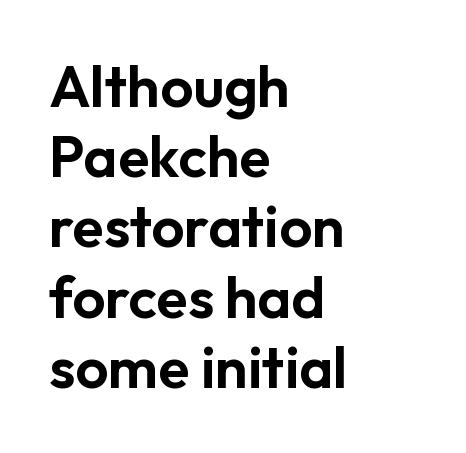
The image shows 58 px sans-serif type, upright; set left-aligned, line spacing 1.21x, normal letter spacing, not underlined; low stroke contrast and a medium x-height.
